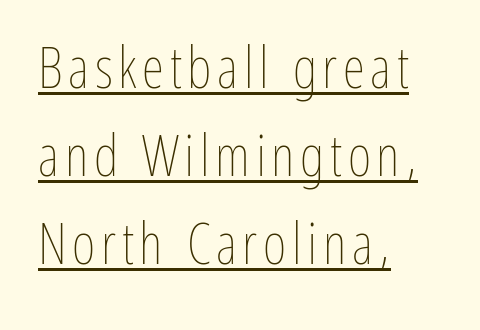
Q: Is the text bold? A: No.
Q: Is the text italic (slanted)? A: No, it is upright.
Q: Is the text underlined? A: Yes.
Q: How is the paragraph aligned? A: Left-aligned.
Q: Is the spacing between lines tight, normal or loose? A: Normal.
Q: Width (condensed, normal, or wide)? A: Condensed.
Q: Stroke contrast? A: Low.
Q: x-height? A: Medium.
Q: Monospaced? A: No.
